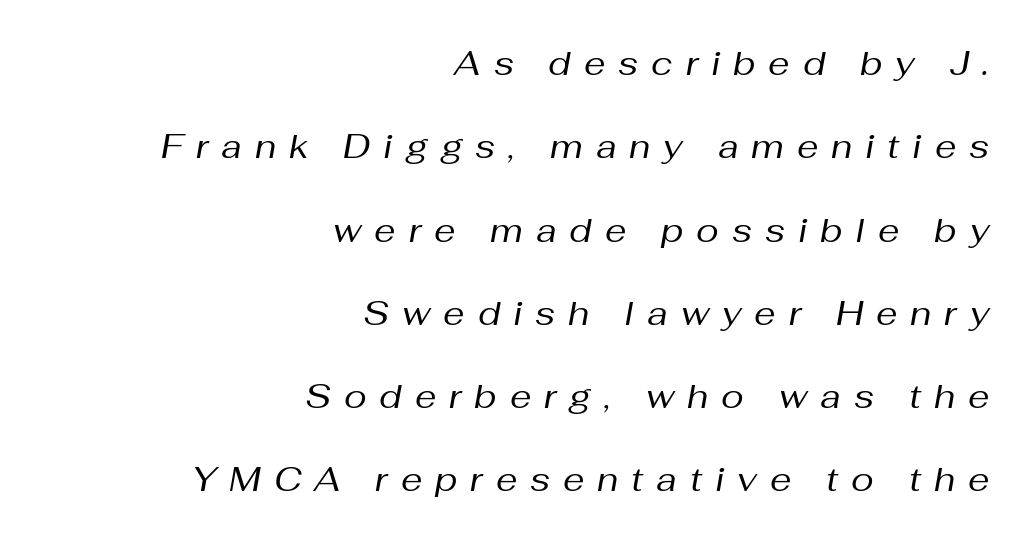
Q: Is the text bold? A: No.
Q: Is the text italic (slanted)? A: Yes, it leans right by about 10 degrees.
Q: Is the text underlined? A: No.
Q: How is the paragraph aligned? A: Right-aligned.
Q: Is the spacing between letters normal or unusually wide? A: Unusually wide.
Q: Is the spacing between lines tight, normal or loose? A: Loose.
Q: Width (condensed, normal, or wide)? A: Normal.
Q: Stroke contrast? A: Medium.
Q: x-height? A: Medium.
Q: Monospaced? A: No.
